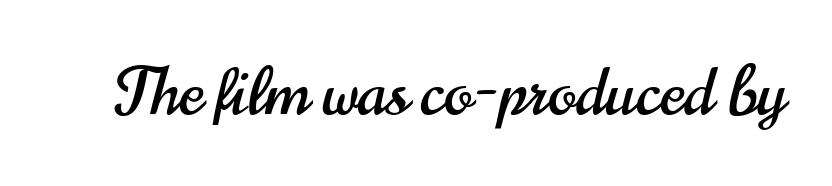
You could not count columns in this text — the font is proportionally spaced. Beneath every word, the page is bare. Standard letterfit; no display-style spreading of the glyphs. Is this a sans? Yes — the strokes have no serifs.
